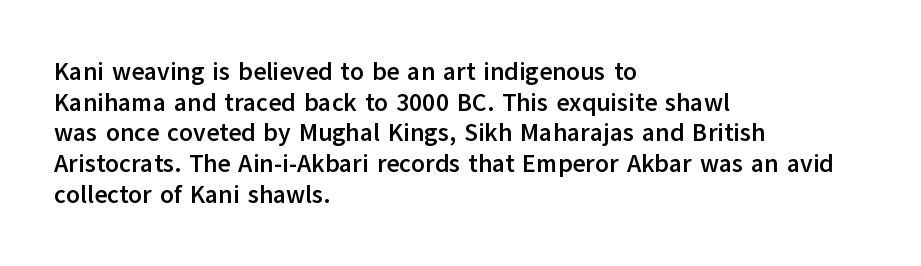
Q: Is the text bold? A: Yes.
Q: Is the text italic (slanted)? A: No, it is upright.
Q: Is the text underlined? A: No.
Q: How is the paragraph aligned? A: Left-aligned.
Q: Is the spacing between letters normal or unusually wide? A: Normal.
